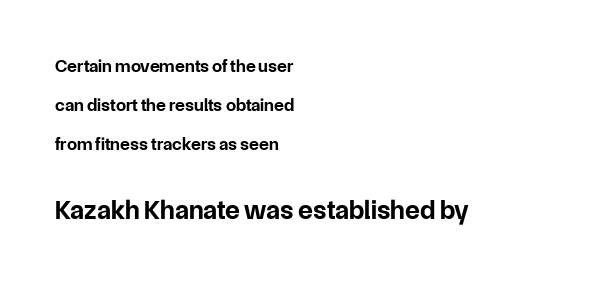
Every character sits straight up, as roman type does. A typesetter would call this leading open, well beyond the default. Plenty of ink on the page — the face is bold. A classic flush-left, rag-right setting is used for this passage.
